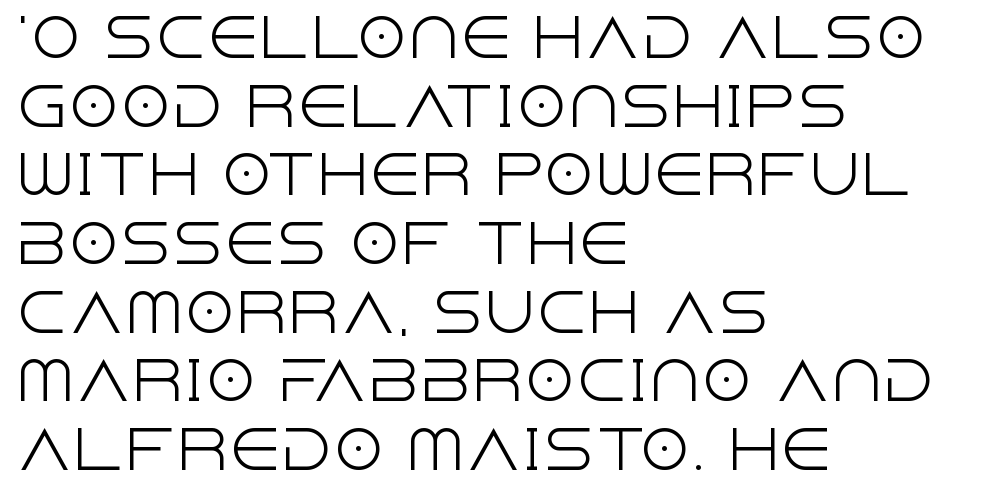
{"serif": "no", "italic": "no", "bold": "no", "weight": "light", "width": "normal", "x_height": "large", "monospaced": "no", "underline": "no", "align": "left", "line_spacing": "normal", "line_spacing_ratio": 1.32, "letter_spacing": "normal", "letter_spacing_em": 0.0, "glyph_px": 52}
